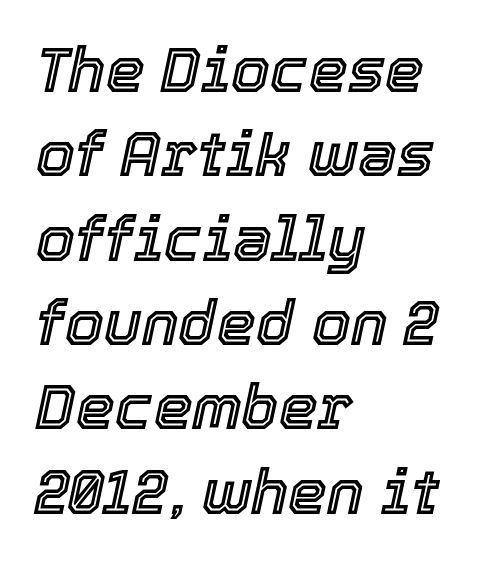
The gaps between neighbouring characters are ordinary and unremarkable. The lines sit at an ordinary, default distance from one another. The baseline area is clear. Notice how the stems are inclined rather than vertical — that's the hallmark of italics. Do the characters align in a grid? No, the font is proportional. The paragraph shown leans on its left margin.
